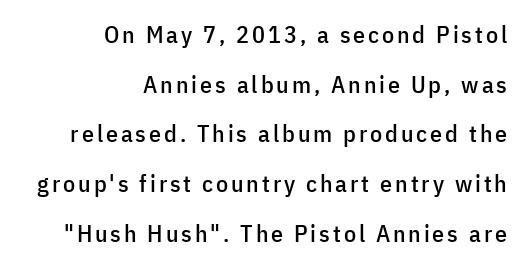
The zone under the glyphs is completely vacant. Horizontal alignment here is rightward, an uncommon choice for prose. The lines are spread far apart with generous leading. The axis of the letterforms is exactly vertical.
